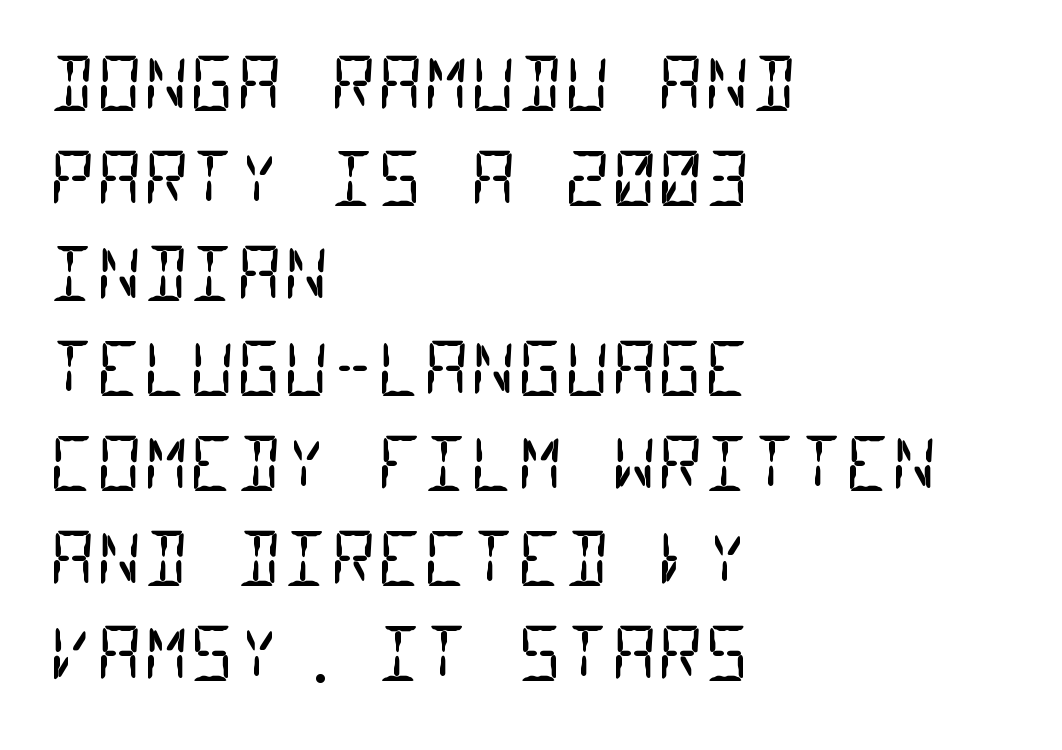
The image shows 72 px regular-weight, condensed sans-serif type, monospaced; set left-aligned, normal line spacing (1.32x), normal letter spacing, not underlined; low stroke contrast and a large x-height.
